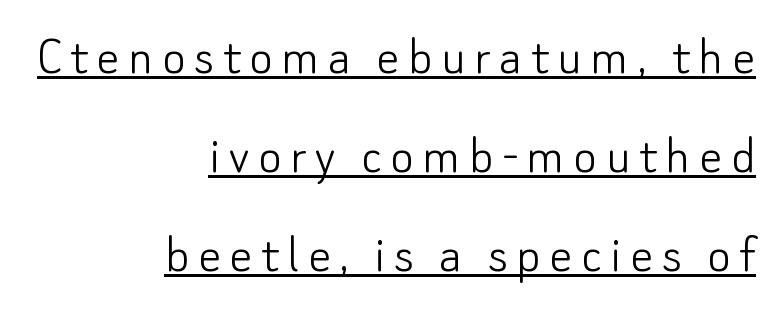
The letters advance in unequal steps, a hallmark of proportional type. A continuous stroke trails under the words, as in a hyperlink. Note: no serifs on the glyphs. Right-aligned paragraph, ragged on the left. The characters are drawn with everyday or finer stroke widths. Every character sits straight up, as roman type does.
